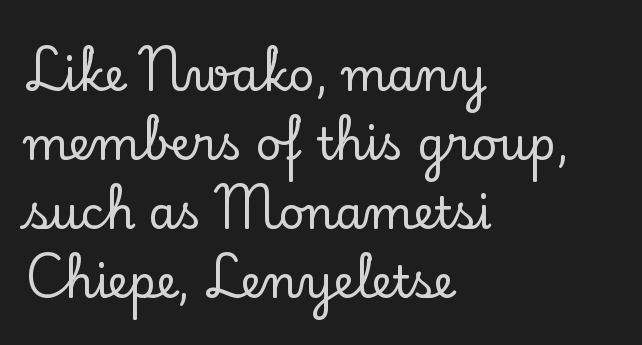
The image shows 45 px serif type, upright; set left-aligned, normal line spacing (1.53x), normal letter spacing, not underlined; low stroke contrast and a small x-height.
